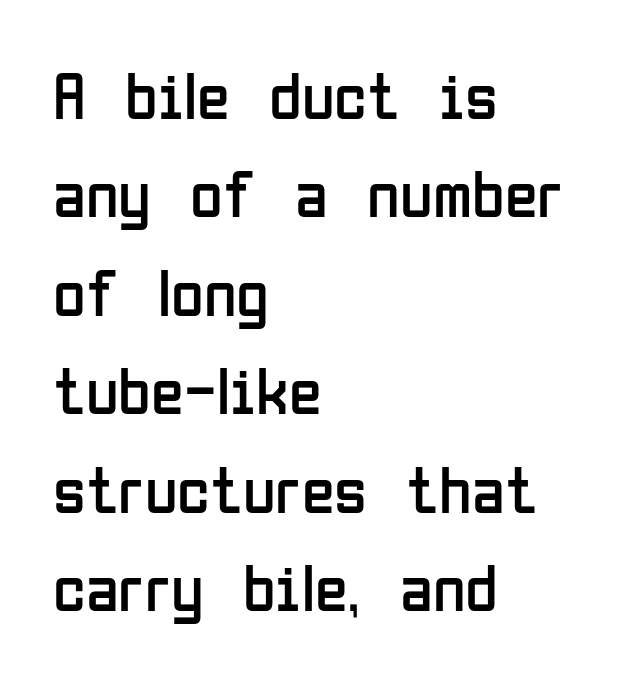
Q: Is the text bold? A: No.
Q: Is the text italic (slanted)? A: No, it is upright.
Q: Is the typeface a serif or a sans-serif typeface? A: Sans-serif.
Q: Is the text underlined? A: No.
Q: How is the paragraph aligned? A: Left-aligned.
Q: Is the spacing between letters normal or unusually wide? A: Normal.
Q: Is the spacing between lines tight, normal or loose? A: Normal.
Q: Width (condensed, normal, or wide)? A: Condensed.
Q: Stroke contrast? A: Low.
Q: x-height? A: Medium.
Q: Monospaced? A: No.
